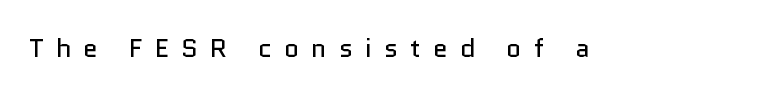
Words appear elongated and porous because spacing is wide. A clean baseline with only descenders dipping below it. The characters are drawn with everyday or finer stroke widths. A typesetter would mark this as roman, not italic.
